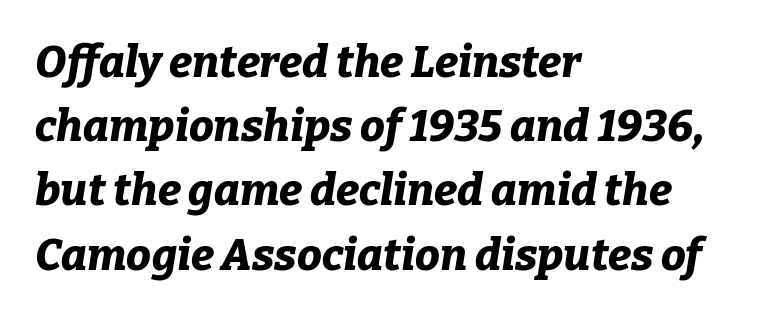
Q: Is the text bold? A: Yes.
Q: Is the text italic (slanted)? A: Yes, it leans right by about 9 degrees.
Q: Is the text underlined? A: No.
Q: How is the paragraph aligned? A: Left-aligned.
Q: Is the spacing between letters normal or unusually wide? A: Normal.
Q: Is the spacing between lines tight, normal or loose? A: Normal.
Q: Width (condensed, normal, or wide)? A: Normal.
Q: Stroke contrast? A: Low.
Q: x-height? A: Medium.
Q: Monospaced? A: No.
